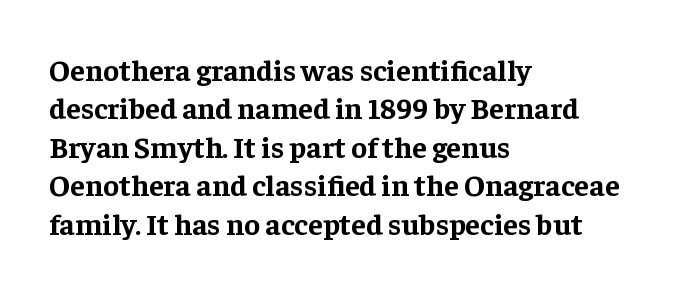
{"serif": "yes", "italic": "no", "bold": "yes", "weight": "bold", "width": "normal", "stroke_contrast": "low", "x_height": "medium", "monospaced": "no", "underline": "no", "align": "left", "line_spacing": "normal", "line_spacing_ratio": 1.28, "letter_spacing": "normal", "letter_spacing_em": 0.0, "glyph_px": 30}
